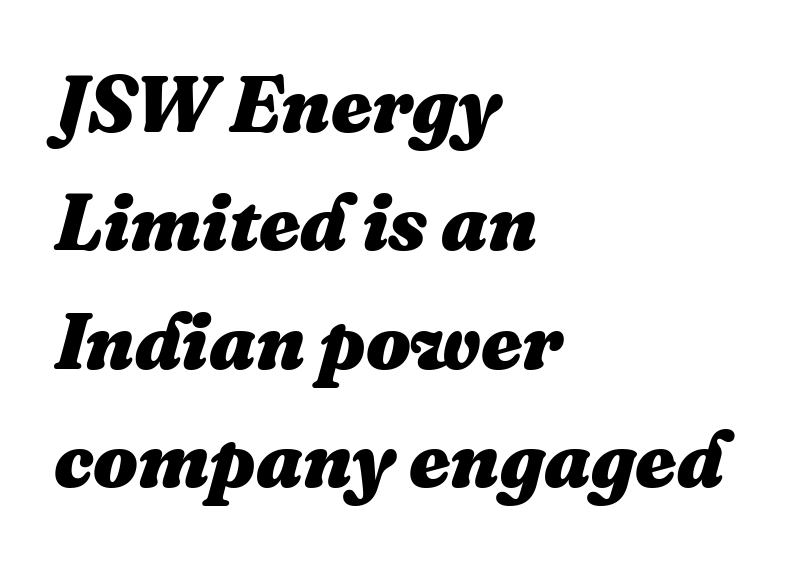
{"italic": "yes", "lean": "right", "slant_degrees": 16, "bold": "yes", "weight": "heavy", "width": "normal", "stroke_contrast": "medium", "x_height": "medium", "monospaced": "no", "underline": "no", "align": "left", "line_spacing": "normal", "line_spacing_ratio": 1.5, "letter_spacing": "normal", "letter_spacing_em": 0.0, "glyph_px": 79}
